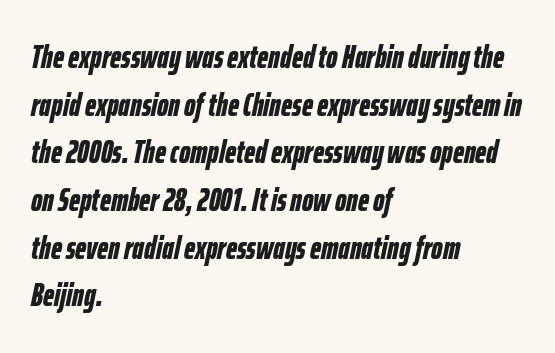
{"italic": "yes", "lean": "right", "slant_degrees": 12, "bold": "yes", "weight": "bold", "width": "condensed", "stroke_contrast": "low", "x_height": "medium", "monospaced": "no", "underline": "no", "align": "left", "line_spacing": "normal", "line_spacing_ratio": 1.49, "letter_spacing": "normal", "letter_spacing_em": 0.0, "glyph_px": 32}
